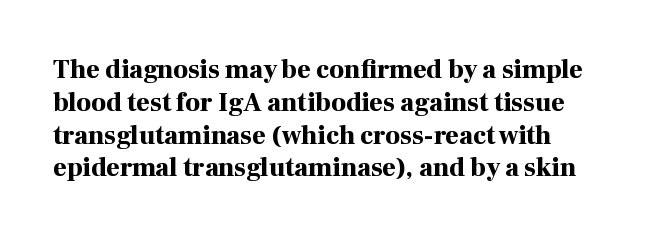
Q: Is the text bold? A: Yes.
Q: Is the text italic (slanted)? A: No, it is upright.
Q: Is the text underlined? A: No.
Q: How is the paragraph aligned? A: Left-aligned.
Q: Is the spacing between letters normal or unusually wide? A: Normal.
Q: Is the spacing between lines tight, normal or loose? A: Normal.
